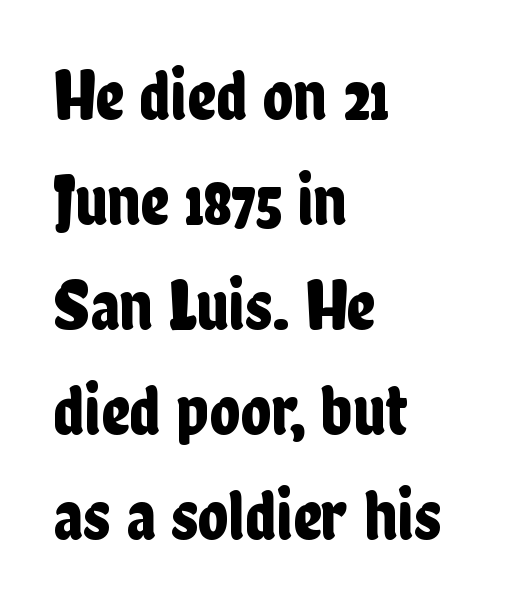
{"serif": "no", "italic": "no", "width": "condensed", "stroke_contrast": "low", "x_height": "medium", "monospaced": "no", "underline": "no", "align": "left", "line_spacing": "normal", "line_spacing_ratio": 1.48, "letter_spacing": "normal", "letter_spacing_em": 0.0, "glyph_px": 71}
